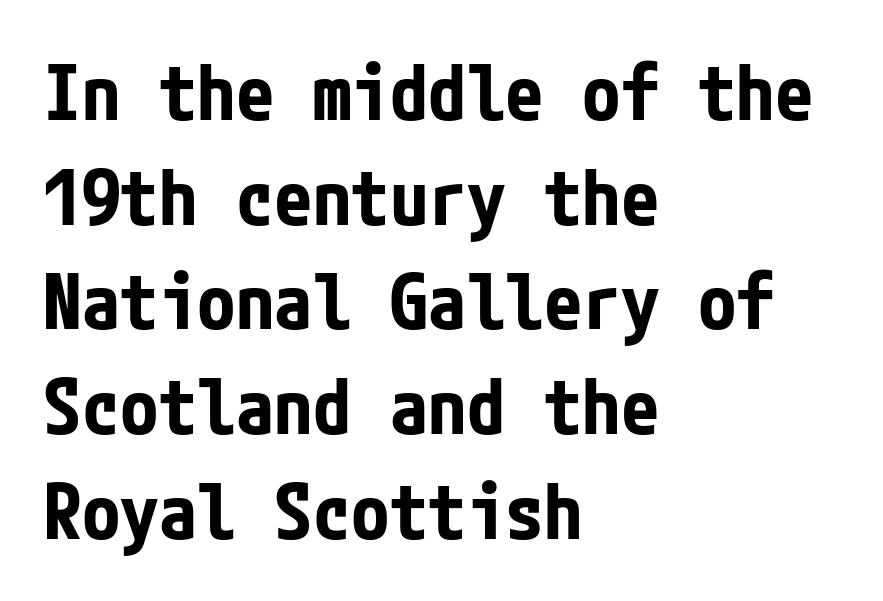
Q: Is the text bold? A: Yes.
Q: Is the text italic (slanted)? A: No, it is upright.
Q: Is the typeface a serif or a sans-serif typeface? A: Sans-serif.
Q: Is the text underlined? A: No.
Q: How is the paragraph aligned? A: Left-aligned.
Q: Is the spacing between letters normal or unusually wide? A: Normal.
Q: Is the spacing between lines tight, normal or loose? A: Normal.
Q: Width (condensed, normal, or wide)? A: Condensed.
Q: Stroke contrast? A: Low.
Q: x-height? A: Medium.
